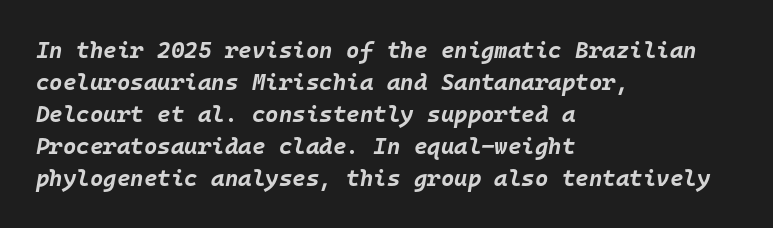
These lines keep a tight, regular rhythm from letter to letter. Descenders hang freely into open space. How would I describe the line gaps? Plain and ordinary. Is the block centered? No — it sits flush against the left margin. Every character sits at an angle, as italics do.
